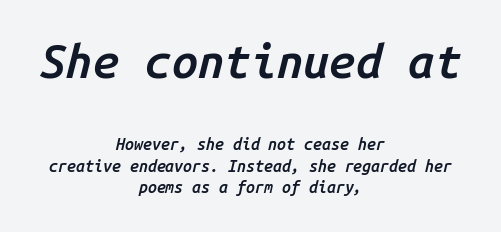
{"italic": "yes", "lean": "right", "slant_degrees": 14, "bold": "semi", "weight": "semibold", "width": "normal", "stroke_contrast": "low", "x_height": "medium", "monospaced": "yes", "underline": "no", "align": "center", "line_spacing": "normal", "line_spacing_ratio": 1.35, "letter_spacing": "normal", "letter_spacing_em": 0.0, "larger_block": "first", "size_ratio": 2.94, "glyph_px": 47}
